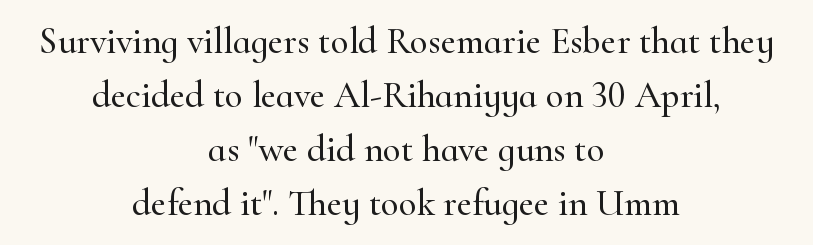
The image shows 37 px serif type, upright; set centered, normal line spacing (1.46x), normal letter spacing, not underlined; high stroke contrast and a small x-height.
